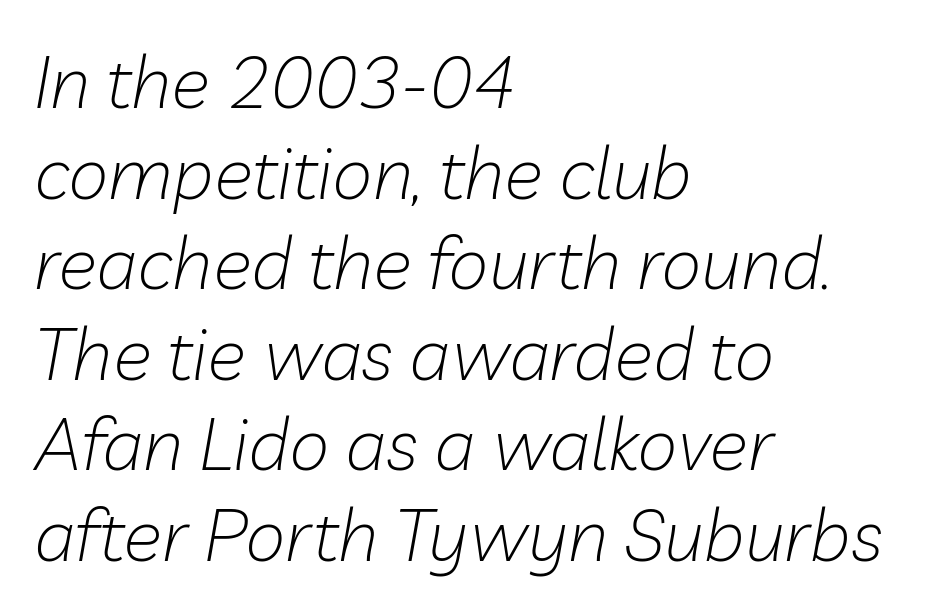
Q: Is the text bold? A: No.
Q: Is the text italic (slanted)? A: Yes, it leans right by about 10 degrees.
Q: Is the text underlined? A: No.
Q: How is the paragraph aligned? A: Left-aligned.
Q: Is the spacing between letters normal or unusually wide? A: Normal.
Q: Width (condensed, normal, or wide)? A: Normal.
Q: Stroke contrast? A: Low.
Q: x-height? A: Medium.
Q: Monospaced? A: No.
